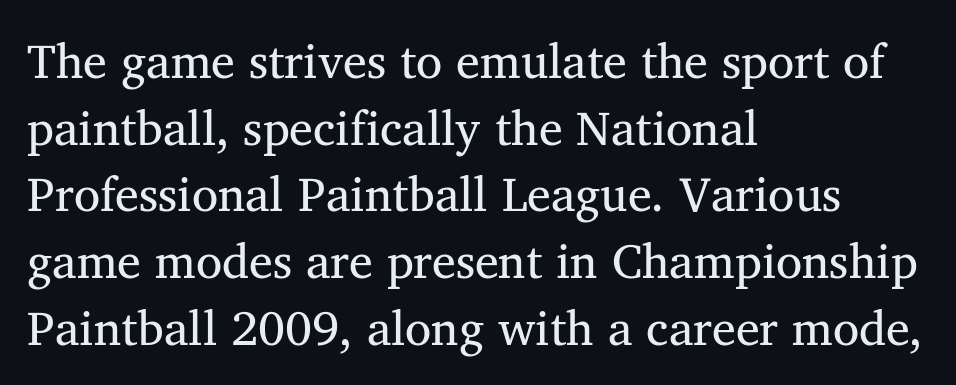
The image shows 48 px regular-weight serif type; set left-aligned, normal line spacing (1.39x), normal letter spacing, not underlined; medium stroke contrast and a medium x-height.
